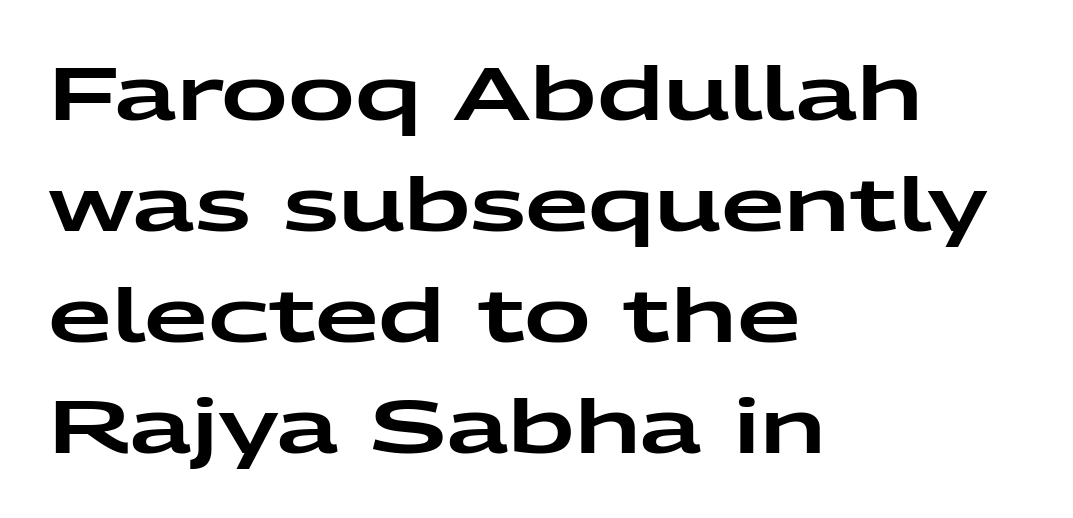
{"serif": "no", "italic": "no", "width": "wide", "stroke_contrast": "low", "x_height": "medium", "monospaced": "no", "underline": "no", "align": "left", "line_spacing": "normal", "line_spacing_ratio": 1.5, "letter_spacing": "normal", "letter_spacing_em": 0.0, "glyph_px": 74}
